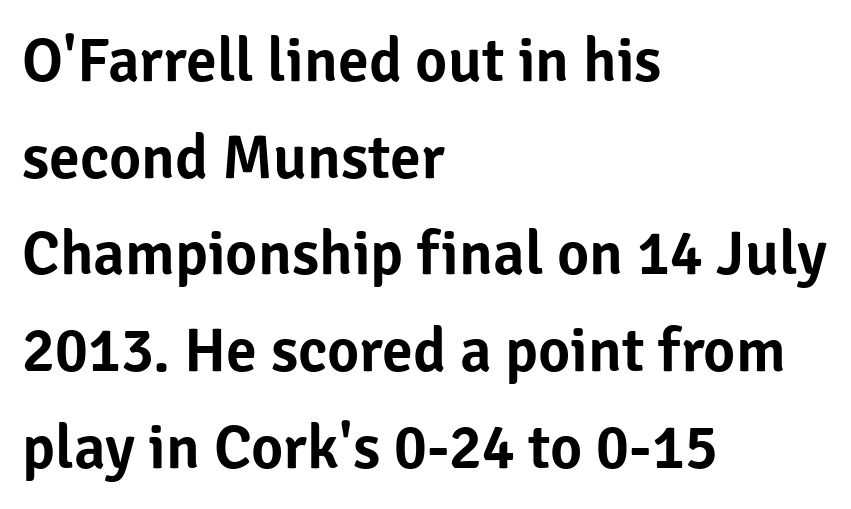
Q: Is the text italic (slanted)? A: No, it is upright.
Q: Is the typeface a serif or a sans-serif typeface? A: Sans-serif.
Q: Is the text underlined? A: No.
Q: How is the paragraph aligned? A: Left-aligned.
Q: Is the spacing between letters normal or unusually wide? A: Normal.
Q: Is the spacing between lines tight, normal or loose? A: Normal.
Q: Width (condensed, normal, or wide)? A: Normal.
Q: Stroke contrast? A: Low.
Q: x-height? A: Medium.
Q: Monospaced? A: No.
